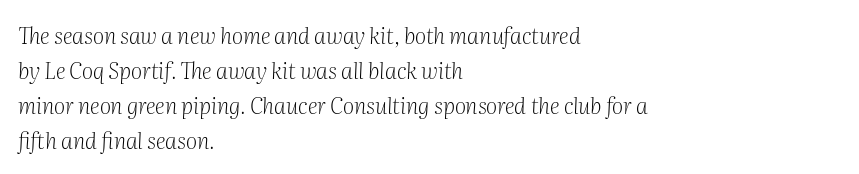
{"italic": "yes", "lean": "right", "slant_degrees": 2, "bold": "no", "underline": "no", "align": "left", "line_spacing": "normal", "line_spacing_ratio": 1.59, "letter_spacing": "normal", "letter_spacing_em": 0.0, "glyph_px": 22}
